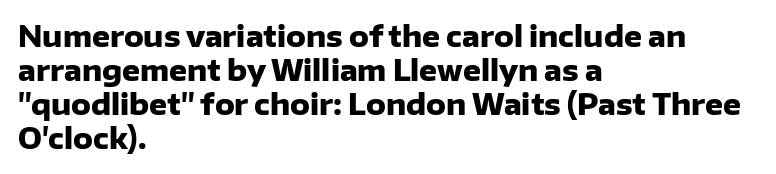
The passage shown is typed in a proportional face where columns would drift. What kind of face is this? One without serifs — a sans. Every letter is thick-stroked: bold, no question. The zone under the glyphs is completely vacant.
